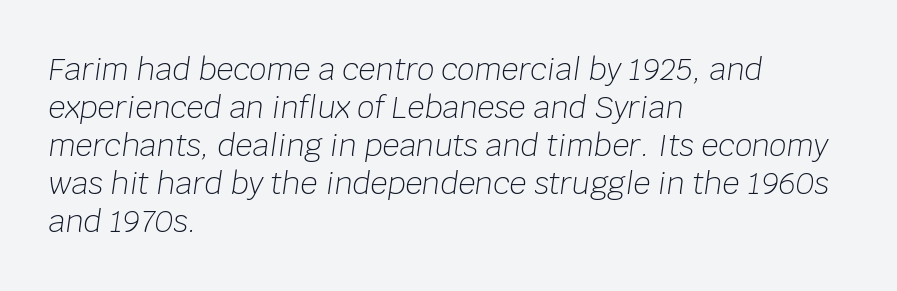
The image shows 30 px light type, italic (leaning right); set left-aligned, normal line spacing (1.27x), normal letter spacing, not underlined; low stroke contrast and a large x-height.
